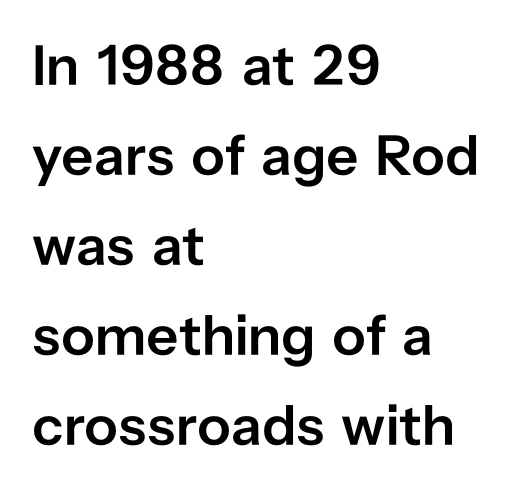
Any mark beneath the type? The region is blank. If you drew a line through each stem, it would be perfectly vertical. Visually the block forms a straight wall on the left and a jagged coastline on the right. What kind of face is this? One without serifs — a sans. Proportional: the letters do not fall into vertical columns.
